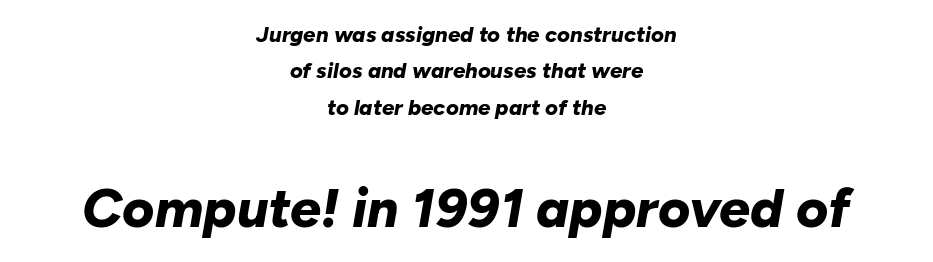
Q: Is the text bold? A: Yes.
Q: Is the text italic (slanted)? A: Yes, it leans right by about 10 degrees.
Q: Is the text underlined? A: No.
Q: How is the paragraph aligned? A: Centered.
Q: Is the spacing between letters normal or unusually wide? A: Normal.
Q: Is the spacing between lines tight, normal or loose? A: Normal.
Q: Which block of text is set in a larger size, the first (top) or the second (bottom)? A: The second (bottom) one.
Q: Width (condensed, normal, or wide)? A: Normal.
Q: Stroke contrast? A: Low.
Q: x-height? A: Medium.
Q: Monospaced? A: No.
